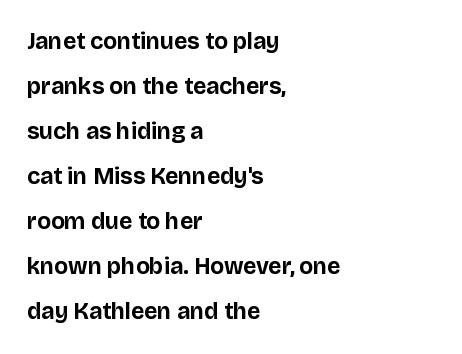
The image shows 23 px bold type, upright; set left-aligned, loose line spacing (1.96x), normal letter spacing, not underlined.
